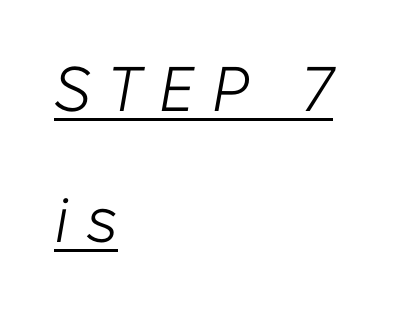
{"italic": "yes", "lean": "right", "slant_degrees": 10, "bold": "no", "weight": "light", "width": "normal", "stroke_contrast": "low", "x_height": "medium", "monospaced": "no", "underline": "yes", "align": "left", "line_spacing": "loose", "line_spacing_ratio": 2.08, "letter_spacing": "wide", "letter_spacing_em": 0.27, "glyph_px": 63}
